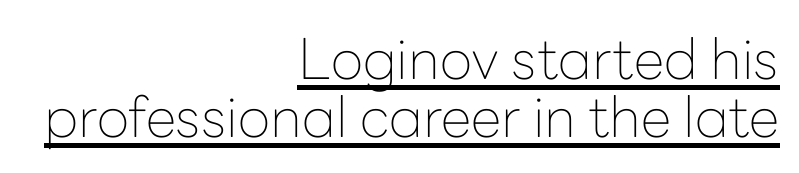
This sample uses plain, unmodified letter spacing. Is there an underline? Yes — a line sits under the letters. Proportional: the letters do not fall into vertical columns. The passage shown is typeset with a sans-serif family. Rows of type sit shoulder to shoulder in the vertical direction.
